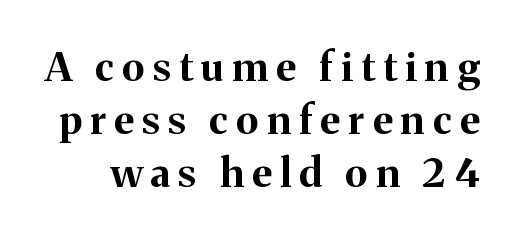
Stroke thickness is high; the sample reads as a true bold. It's the straight-up-and-down kind of type. Looks like regular typesetting: each glyph gets only the width it needs. Look at the bottom of the vertical strokes: they flare into serifs here. One glance says typical: line gaps are just what's usual. Words float on clear page, feet unadorned.
